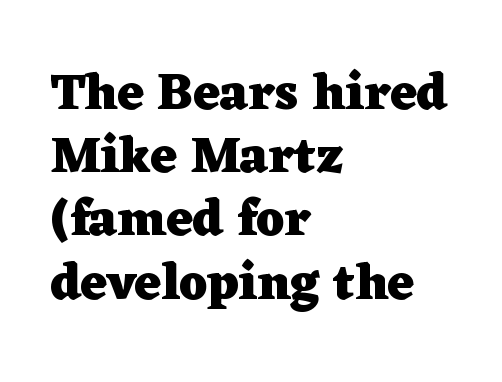
Do the characters align in a grid? No, the font is proportional. Yep, those are serifs on the letters. Short and long lines alike share a common starting point at left. The rendering uses a bold face; every stroke is thick and dark. Do the letters lean? They stand straight.
